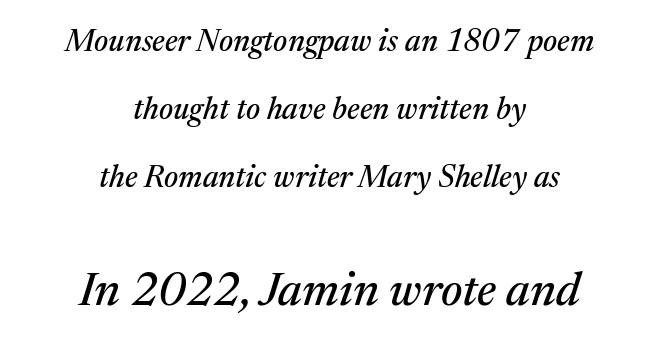
{"serif": "yes", "italic": "yes", "lean": "right", "slant_degrees": 17, "width": "normal", "stroke_contrast": "medium", "x_height": "medium", "monospaced": "no", "underline": "no", "align": "center", "line_spacing": "loose", "line_spacing_ratio": 2.2, "letter_spacing": "normal", "letter_spacing_em": 0.0, "larger_block": "second", "size_ratio": 1.52, "glyph_px": 47}
